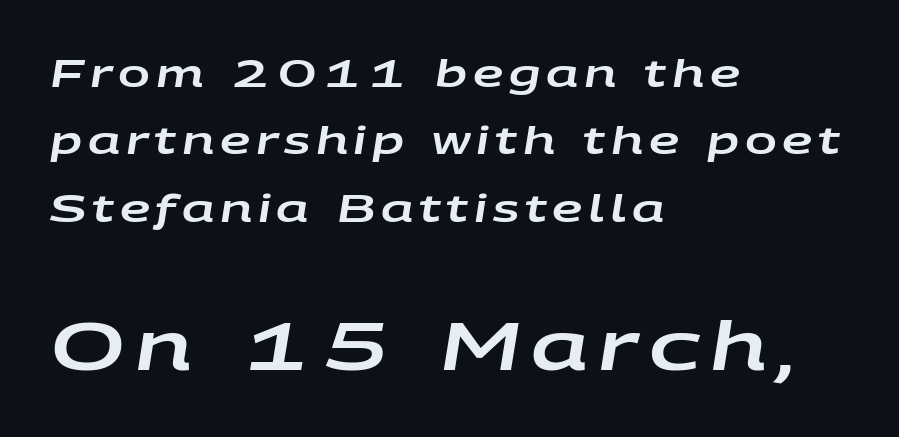
{"italic": "yes", "lean": "right", "slant_degrees": 9, "width": "wide", "stroke_contrast": "low", "x_height": "large", "monospaced": "no", "underline": "no", "align": "left", "line_spacing_ratio": 1.77, "larger_block": "second", "size_ratio": 1.76, "glyph_px": 67}
